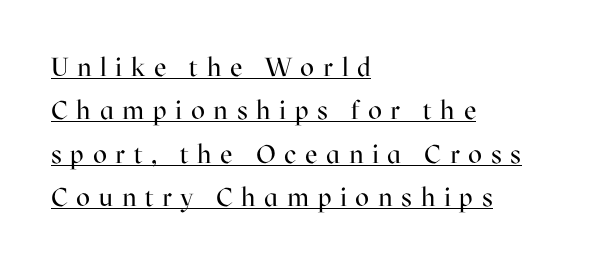
The image shows 26 px text type, upright; set left-aligned, normal line spacing (1.67x), unusually wide letter spacing (+0.33 em), underlined.
